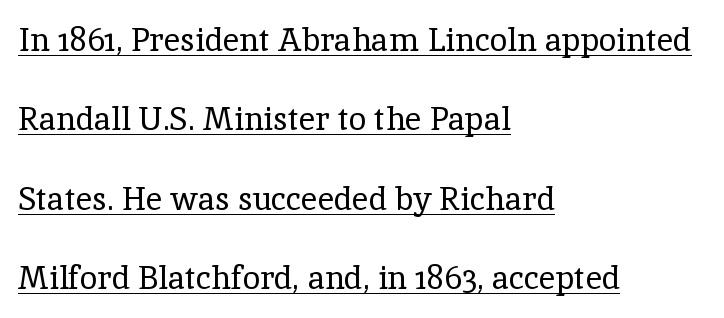
{"serif": "yes", "italic": "no", "bold": "no", "weight": "regular", "width": "normal", "x_height": "medium", "monospaced": "no", "underline": "yes", "align": "left", "line_spacing": "loose", "line_spacing_ratio": 2.48, "letter_spacing": "normal", "letter_spacing_em": 0.0, "glyph_px": 32}
